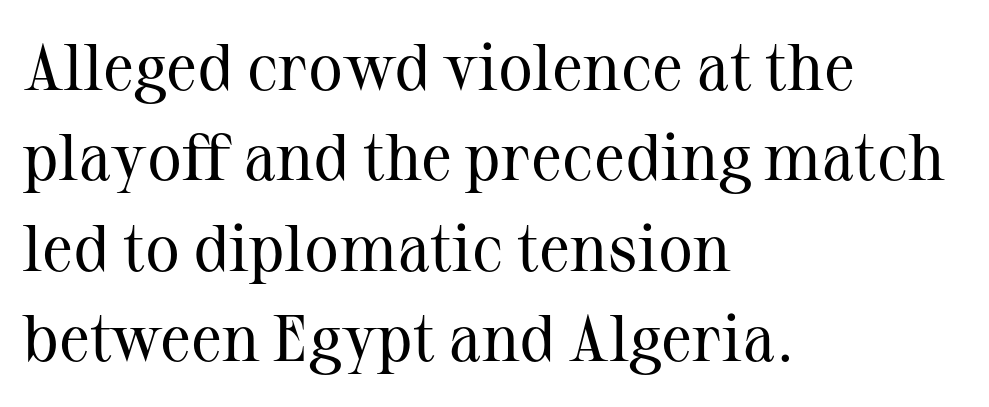
The ragged edge is on the right, which tells us the setting is flush left. Font category for this specimen: serif. Descenders are the only things crossing below the line. Italic? Not at all — the glyphs are vertical.
